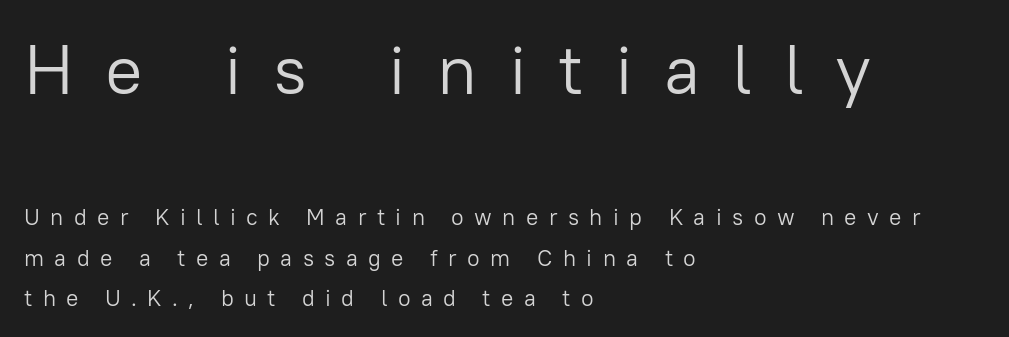
The passage shown is typed in a proportional face where columns would drift. Is the stroke heavy? The answer is a plain regular-or-lighter. The letters stand upright; this is a roman face. Caption: expanded tracking, letters set apart.
